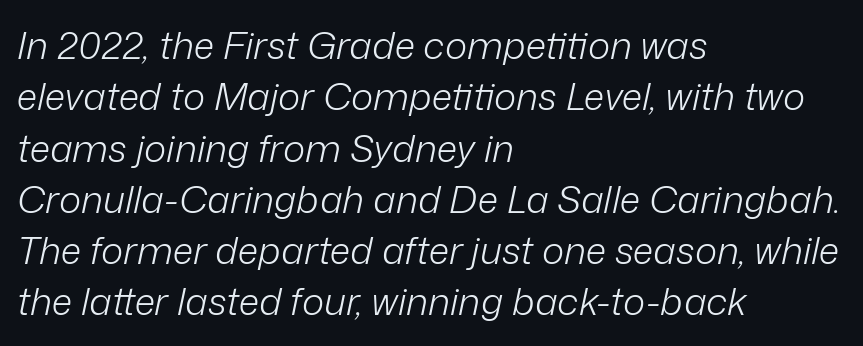
{"italic": "yes", "lean": "right", "slant_degrees": 12, "bold": "no", "weight": "light", "width": "normal", "stroke_contrast": "low", "x_height": "medium", "monospaced": "no", "underline": "no", "align": "left", "line_spacing": "normal", "line_spacing_ratio": 1.35, "letter_spacing": "normal", "letter_spacing_em": 0.0, "glyph_px": 38}
